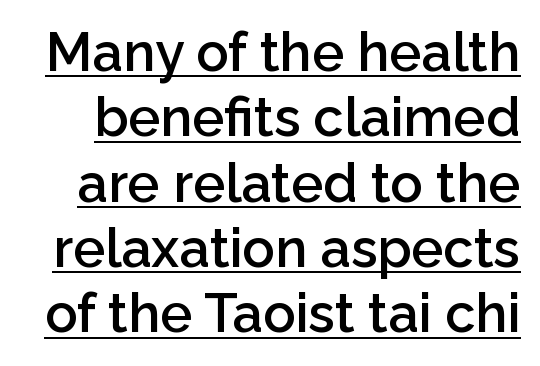
Do the characters align in a grid? No, the font is proportional. There is no visible air inserted between adjacent glyphs. This sample uses an upright cut, with every glyph sitting square on the baseline. Semibold letterforms, between regular and bold.
